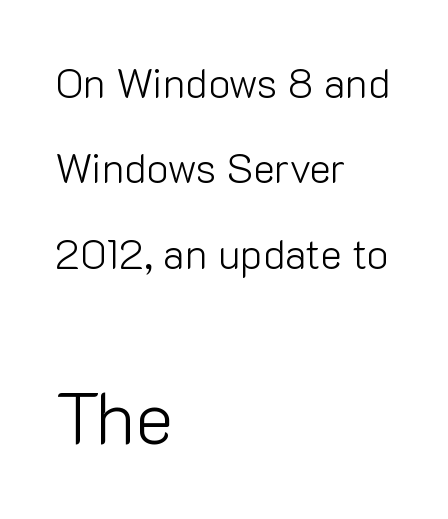
{"serif": "no", "italic": "no", "bold": "no", "weight": "light", "width": "normal", "stroke_contrast": "low", "x_height": "medium", "monospaced": "no", "underline": "no", "align": "left", "line_spacing": "loose", "line_spacing_ratio": 2.08, "letter_spacing": "normal", "letter_spacing_em": 0.0, "larger_block": "second", "size_ratio": 1.76, "glyph_px": 72}
